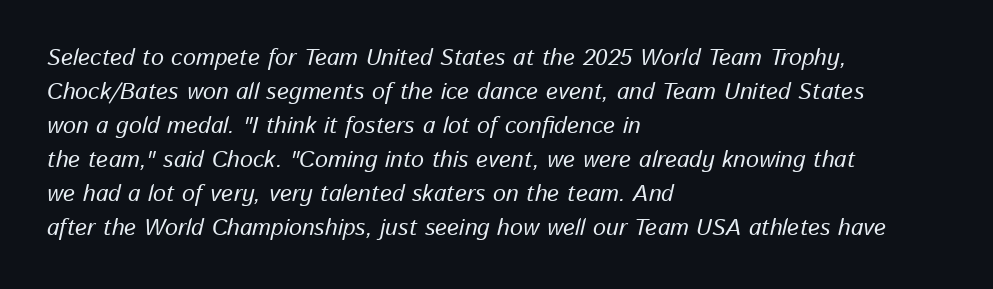
The image shows 23 px text type, italic (leaning right); set left-aligned, normal line spacing (1.48x), normal letter spacing, not underlined.
